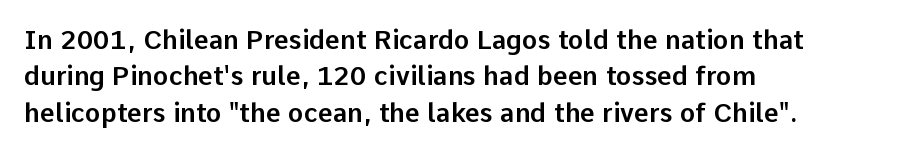
Q: Is the text italic (slanted)? A: No, it is upright.
Q: Is the text underlined? A: No.
Q: How is the paragraph aligned? A: Left-aligned.
Q: Is the spacing between letters normal or unusually wide? A: Normal.
Q: Is the spacing between lines tight, normal or loose? A: Normal.
